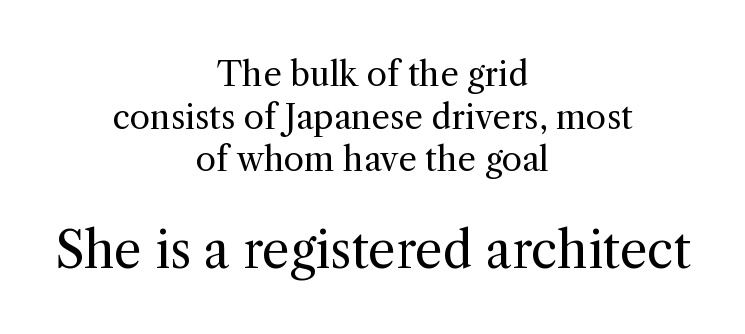
The specimen omits any rule beneath the text block's lines. The letters advance in unequal steps, a hallmark of proportional type. Type style note: has serifs. No extra ink here — the face is not bold. Look at the tracking — it's just the regular setting, nothing added.
